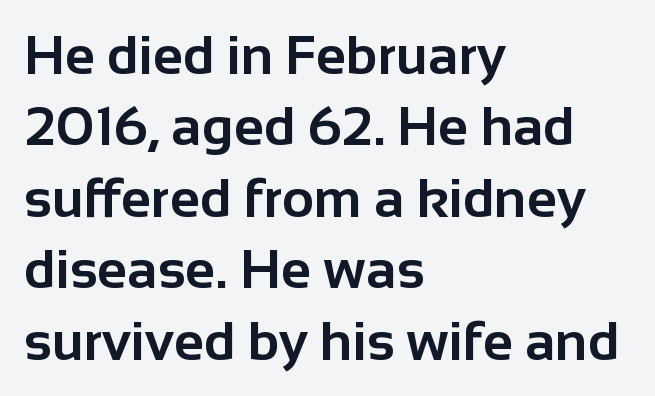
The image shows 55 px bold sans-serif type, upright; set left-aligned, normal line spacing (1.3x), normal letter spacing, not underlined; low stroke contrast and a medium x-height.
